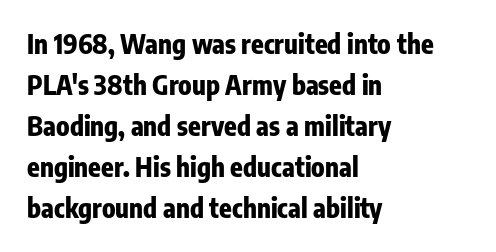
Q: Is the text bold? A: Yes.
Q: Is the text italic (slanted)? A: No, it is upright.
Q: Is the text underlined? A: No.
Q: How is the paragraph aligned? A: Left-aligned.
Q: Is the spacing between letters normal or unusually wide? A: Normal.
Q: Is the spacing between lines tight, normal or loose? A: Normal.
